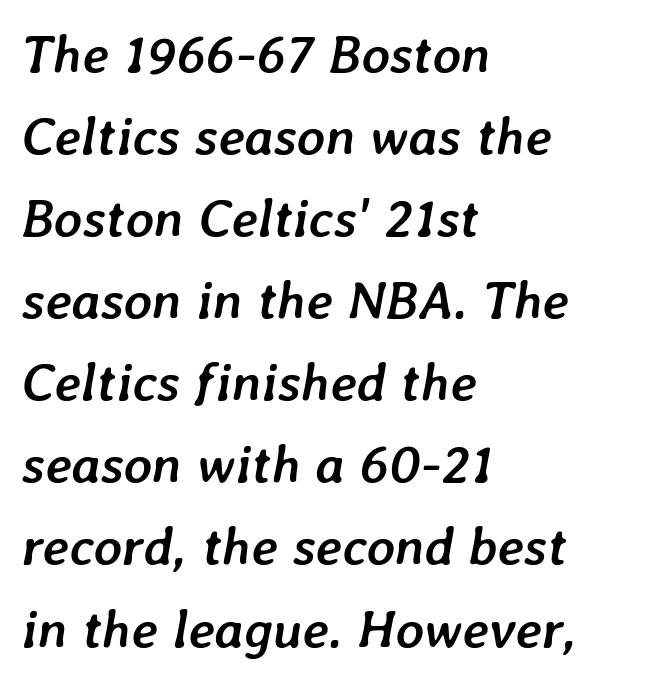
Q: Is the text bold? A: Yes.
Q: Is the text italic (slanted)? A: Yes, it leans right by about 7 degrees.
Q: Is the text underlined? A: No.
Q: How is the paragraph aligned? A: Left-aligned.
Q: Is the spacing between letters normal or unusually wide? A: Normal.
Q: Is the spacing between lines tight, normal or loose? A: Normal.
Q: Width (condensed, normal, or wide)? A: Normal.
Q: Stroke contrast? A: Low.
Q: x-height? A: Medium.
Q: Monospaced? A: No.
